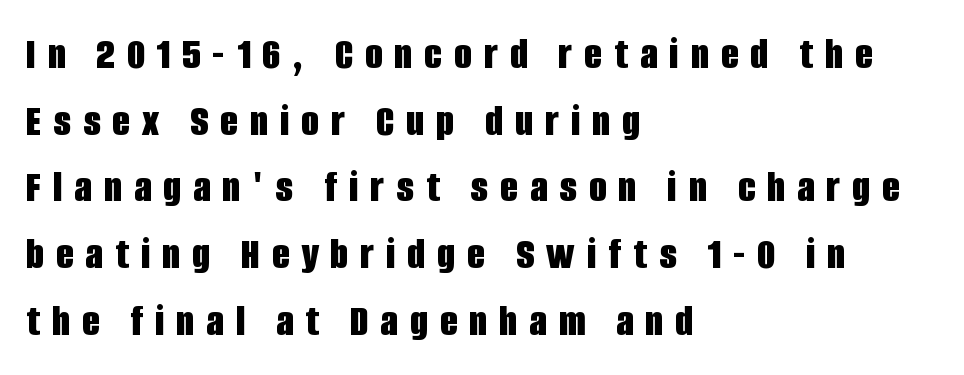
Q: Is the text bold? A: Yes.
Q: Is the text italic (slanted)? A: No, it is upright.
Q: Is the typeface a serif or a sans-serif typeface? A: Sans-serif.
Q: Is the text underlined? A: No.
Q: How is the paragraph aligned? A: Left-aligned.
Q: Is the spacing between letters normal or unusually wide? A: Unusually wide.
Q: Is the spacing between lines tight, normal or loose? A: Normal.
Q: Width (condensed, normal, or wide)? A: Condensed.
Q: Stroke contrast? A: Low.
Q: x-height? A: Large.
Q: Monospaced? A: No.
